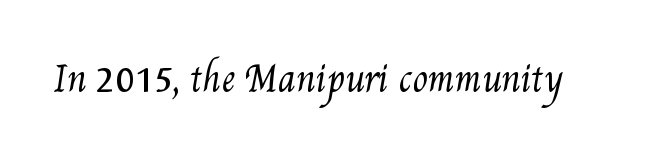
Q: Is the text bold? A: No.
Q: Is the text underlined? A: No.
Q: Is the spacing between letters normal or unusually wide? A: Normal.
Q: Width (condensed, normal, or wide)? A: Condensed.
Q: Stroke contrast? A: Medium.
Q: x-height? A: Small.
Q: Monospaced? A: No.
